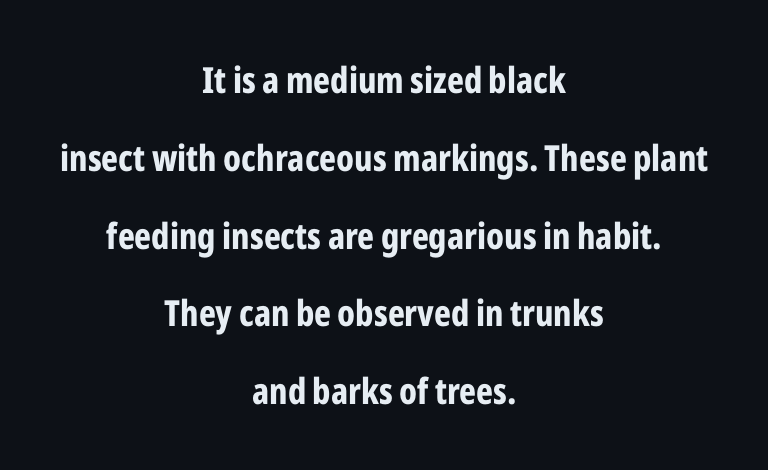
Q: Is the text bold? A: Yes.
Q: Is the text italic (slanted)? A: No, it is upright.
Q: Is the typeface a serif or a sans-serif typeface? A: Sans-serif.
Q: Is the text underlined? A: No.
Q: How is the paragraph aligned? A: Centered.
Q: Is the spacing between letters normal or unusually wide? A: Normal.
Q: Is the spacing between lines tight, normal or loose? A: Loose.
Q: Width (condensed, normal, or wide)? A: Condensed.
Q: Stroke contrast? A: Low.
Q: x-height? A: Medium.
Q: Monospaced? A: No.
